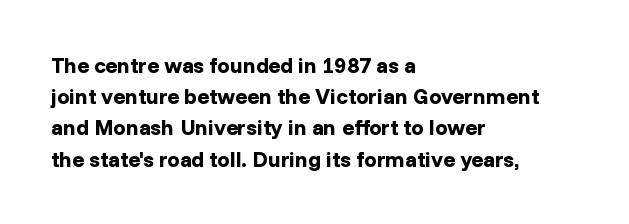
The image shows 22 px bold type, upright; set left-aligned, normal line spacing (1.42x), normal letter spacing, not underlined.
